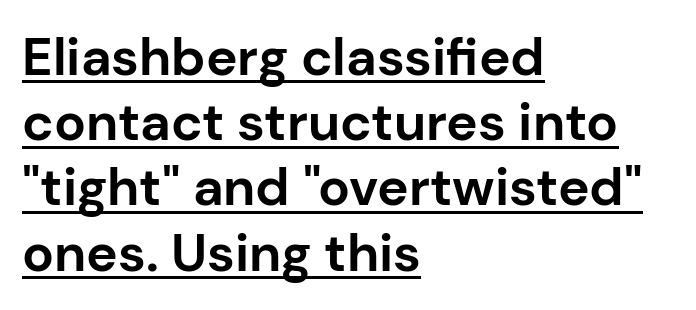
{"serif": "no", "italic": "no", "bold": "yes", "weight": "bold", "width": "normal", "stroke_contrast": "low", "x_height": "medium", "monospaced": "no", "underline": "yes", "align": "left", "line_spacing_ratio": 1.23, "letter_spacing": "normal", "letter_spacing_em": 0.0, "glyph_px": 53}
